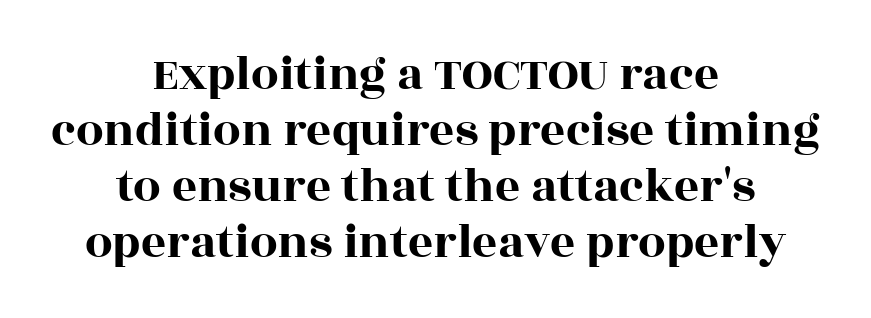
The image shows 49 px wide serif type, upright; set centered, tight line spacing (1.14x), normal letter spacing, not underlined; a large x-height.
